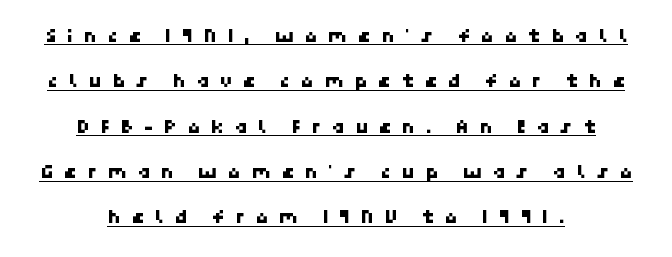
Q: Is the text underlined? A: Yes.
Q: How is the paragraph aligned? A: Centered.
Q: Is the spacing between letters normal or unusually wide? A: Unusually wide.
Q: Is the spacing between lines tight, normal or loose? A: Loose.
